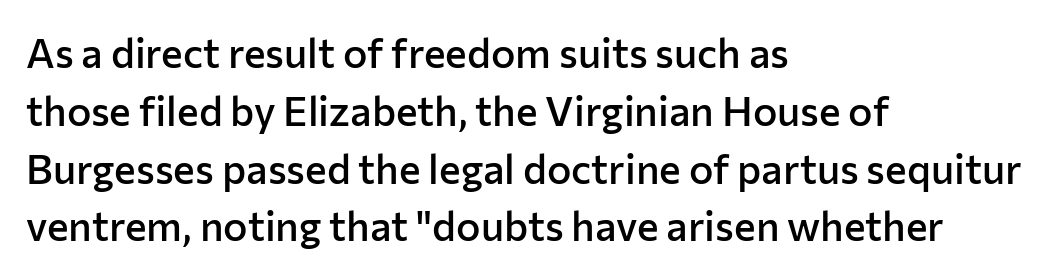
The image shows 41 px semibold sans-serif type, upright; set left-aligned, normal line spacing (1.41x), normal letter spacing, not underlined; low stroke contrast and a medium x-height.
